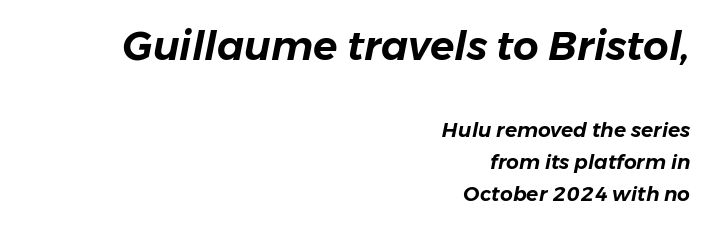
{"italic": "yes", "lean": "right", "slant_degrees": 11, "width": "normal", "stroke_contrast": "low", "x_height": "medium", "monospaced": "no", "underline": "no", "align": "right", "line_spacing": "normal", "line_spacing_ratio": 1.6, "letter_spacing": "normal", "letter_spacing_em": 0.0, "larger_block": "first", "size_ratio": 2.0, "glyph_px": 40}
